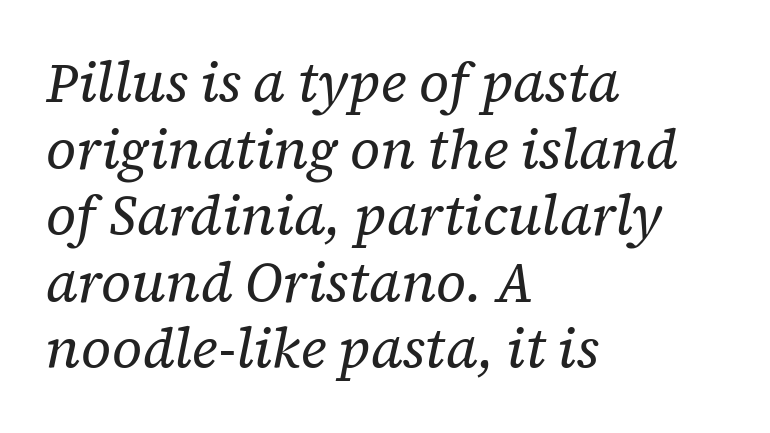
{"serif": "yes", "italic": "yes", "lean": "right", "slant_degrees": 12, "bold": "no", "weight": "regular", "width": "normal", "stroke_contrast": "low", "x_height": "medium", "monospaced": "no", "underline": "no", "align": "left", "line_spacing_ratio": 1.21, "letter_spacing": "normal", "letter_spacing_em": 0.0, "glyph_px": 55}
